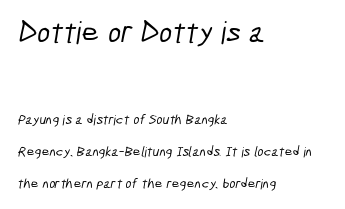
Q: Is the typeface a serif or a sans-serif typeface? A: Sans-serif.
Q: Is the text underlined? A: No.
Q: How is the paragraph aligned? A: Left-aligned.
Q: Is the spacing between letters normal or unusually wide? A: Normal.
Q: Is the spacing between lines tight, normal or loose? A: Loose.
Q: Which block of text is set in a larger size, the first (top) or the second (bottom)? A: The first (top) one.
Q: Width (condensed, normal, or wide)? A: Condensed.
Q: Stroke contrast? A: Low.
Q: x-height? A: Medium.
Q: Monospaced? A: No.
